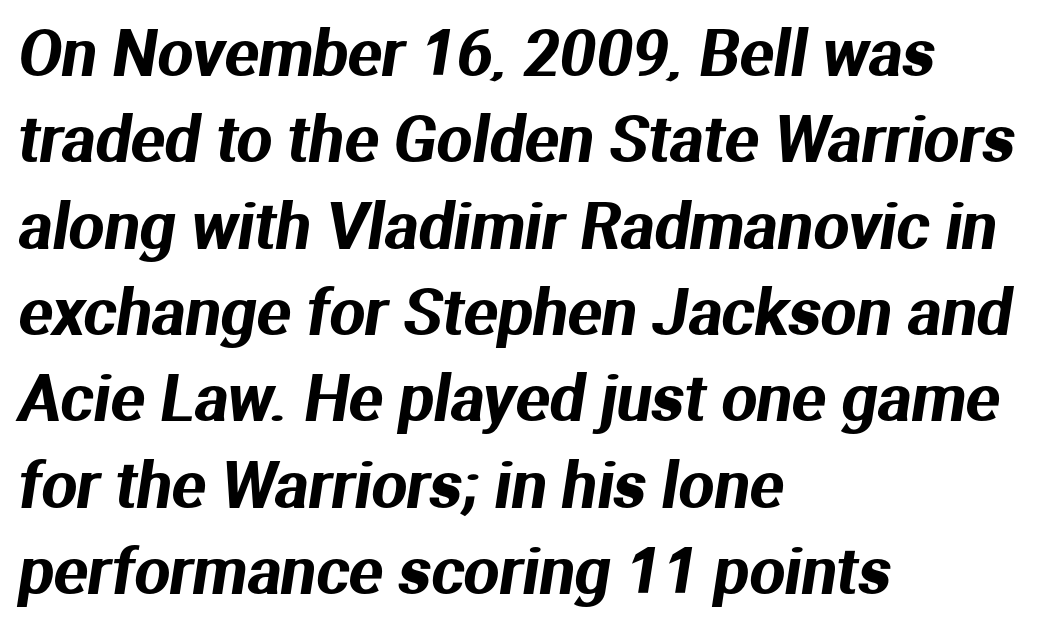
Nope, no serifs anywhere on these letters. Spacing between characters is what you'd get straight out of the box. The vertical gap from one line to the next is medium. The letters advance in unequal steps, a hallmark of proportional type. Line starts are locked; line ends wander.
